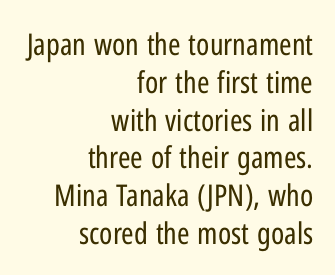
{"serif": "no", "italic": "no", "bold": "no", "weight": "regular", "width": "condensed", "stroke_contrast": "low", "x_height": "medium", "monospaced": "no", "underline": "no", "align": "right", "line_spacing": "normal", "line_spacing_ratio": 1.26, "letter_spacing": "normal", "letter_spacing_em": 0.0, "glyph_px": 30}
